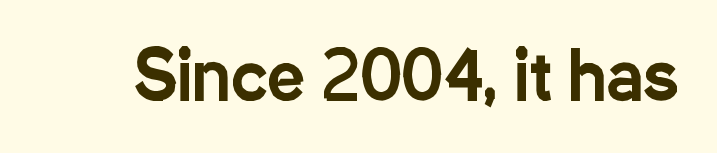
{"serif": "no", "italic": "no", "width": "condensed", "stroke_contrast": "low", "x_height": "medium", "monospaced": "no", "underline": "no", "letter_spacing": "normal", "letter_spacing_em": 0.0, "glyph_px": 66}
